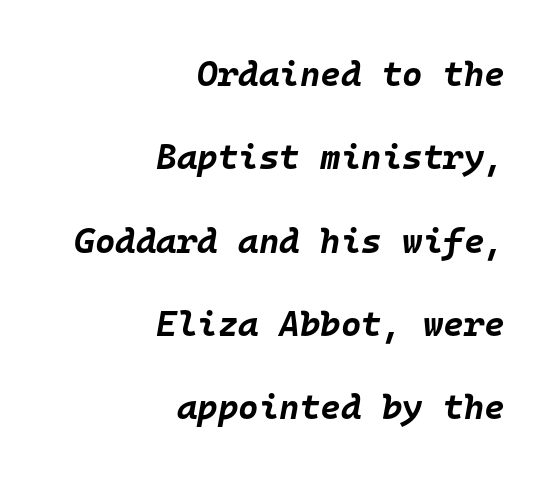
Q: Is the text bold? A: Yes.
Q: Is the text italic (slanted)? A: Yes, it leans right by about 10 degrees.
Q: Is the text underlined? A: No.
Q: How is the paragraph aligned? A: Right-aligned.
Q: Is the spacing between letters normal or unusually wide? A: Normal.
Q: Is the spacing between lines tight, normal or loose? A: Loose.
Q: Width (condensed, normal, or wide)? A: Normal.
Q: Stroke contrast? A: Low.
Q: x-height? A: Large.
Q: Monospaced? A: Yes.
